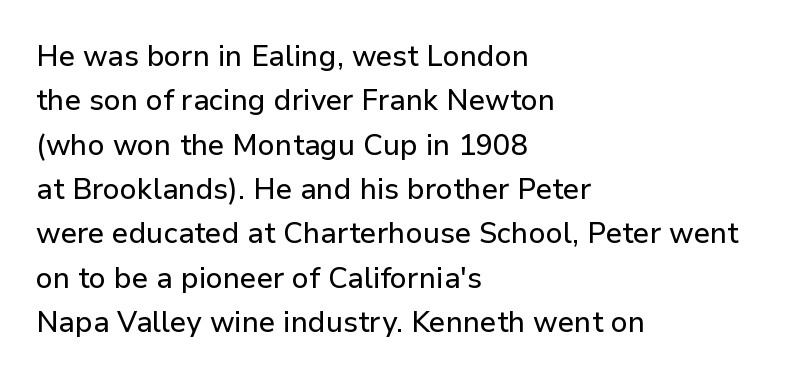
Q: Is the text italic (slanted)? A: No, it is upright.
Q: Is the typeface a serif or a sans-serif typeface? A: Sans-serif.
Q: Is the text underlined? A: No.
Q: How is the paragraph aligned? A: Left-aligned.
Q: Is the spacing between letters normal or unusually wide? A: Normal.
Q: Is the spacing between lines tight, normal or loose? A: Normal.
Q: Width (condensed, normal, or wide)? A: Normal.
Q: Stroke contrast? A: Low.
Q: x-height? A: Medium.
Q: Monospaced? A: No.
